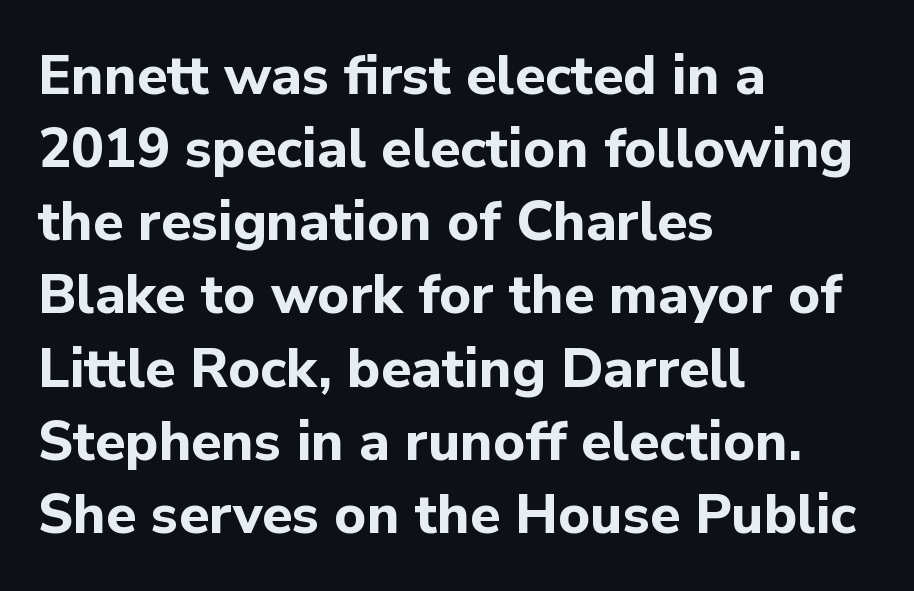
Q: Is the text bold? A: Yes.
Q: Is the text italic (slanted)? A: No, it is upright.
Q: Is the typeface a serif or a sans-serif typeface? A: Sans-serif.
Q: Is the text underlined? A: No.
Q: How is the paragraph aligned? A: Left-aligned.
Q: Is the spacing between letters normal or unusually wide? A: Normal.
Q: Is the spacing between lines tight, normal or loose? A: Normal.
Q: Width (condensed, normal, or wide)? A: Normal.
Q: Stroke contrast? A: Low.
Q: x-height? A: Medium.
Q: Monospaced? A: No.
